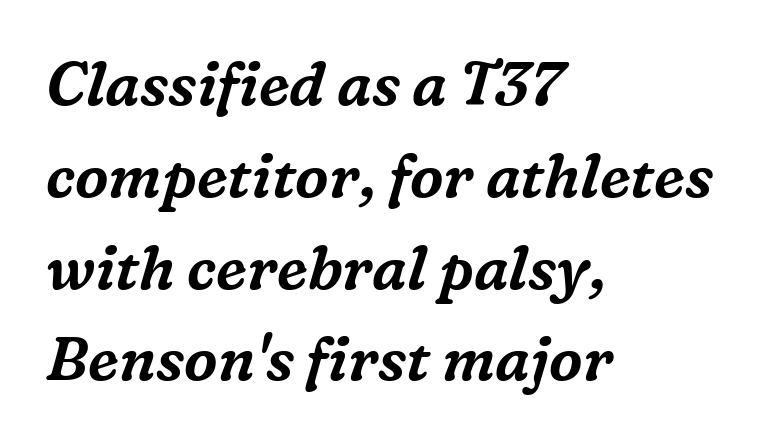
The image shows 60 px serif type, italic (leaning right); set left-aligned, normal line spacing (1.53x), normal letter spacing, not underlined; medium stroke contrast and a medium x-height.
